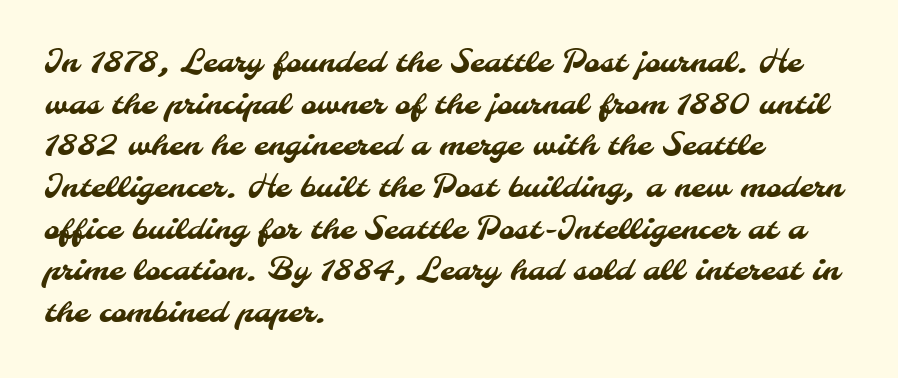
The typesetter chose a ragged-right arrangement here. Observe the absence of serifs on each vertical stroke in this sample. Is this a fixed-width face? No — the glyphs have proportional, varying widths. One glance says typical: line gaps are just what's usual. Short note: letters normally spaced. The space directly below the letters is spotless.
